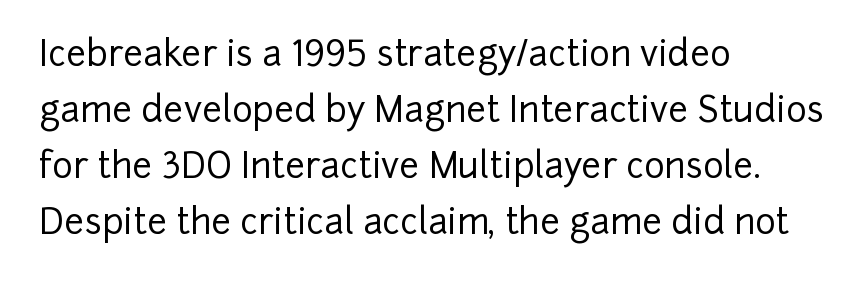
Only glyphs here, with clear space below each row. When letters stand straight like this, we call the style roman or upright. The paragraph has a hard left edge and a soft right edge. Varying glyph widths throughout — classic text-font behaviour. Quick note: interline space is typical.
